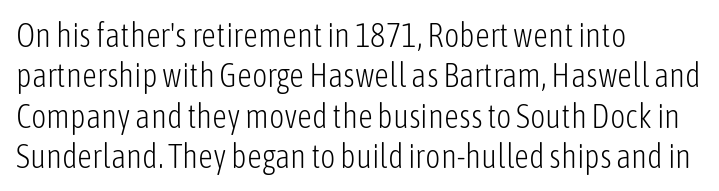
Each letter keeps its own natural width here, so spacing adapts to shape. Each stroke keeps to a modest, everyday thickness or less. Descender tails drop into unmarked territory. These lines were composed using upright roman letters.
